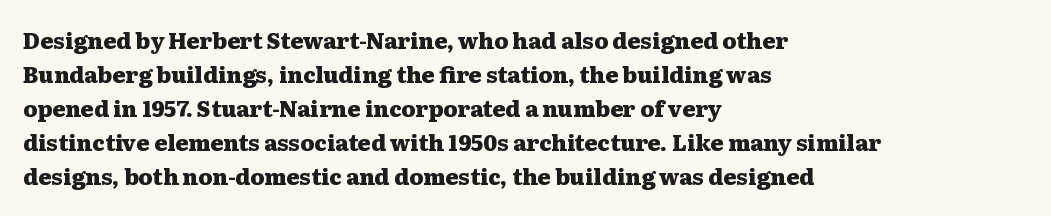
The image shows 22 px bold type, upright; set left-aligned, normal line spacing (1.55x), normal letter spacing, not underlined.
